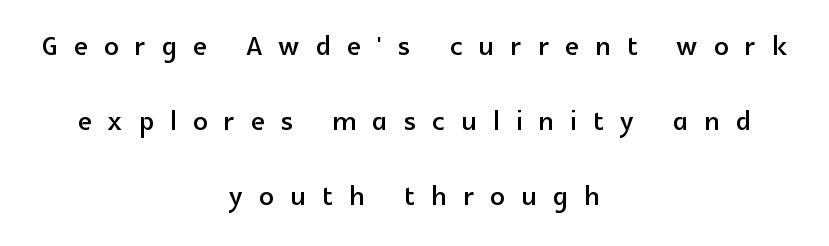
The tracking reads as deliberately expanded to a designer's eye. Horizontal alignment here is central, giving a formal, balanced look. Leading is clearly above the norm, producing a sparse column. Letterform terminals end flat and unadorned throughout the passage. Quick note: underline off.
